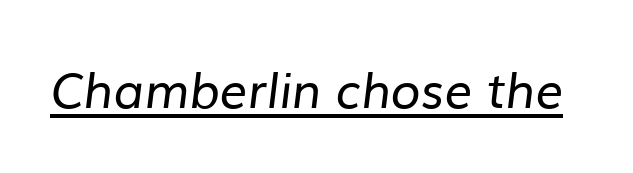
Look at the bottom of the vertical strokes: they stop flat, with no serifs. Here the designer chose a conventional face with non-uniform glyph widths. The tracking reads as untouched default to a designer's eye. Descenders here cross a horizontal rule under the line.
